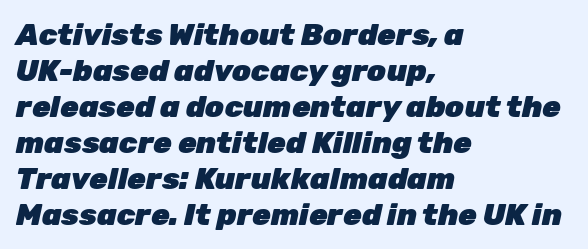
{"italic": "yes", "lean": "right", "slant_degrees": 12, "bold": "yes", "weight": "heavy", "width": "normal", "stroke_contrast": "low", "x_height": "medium", "monospaced": "no", "underline": "no", "align": "left", "line_spacing_ratio": 1.2, "letter_spacing": "normal", "letter_spacing_em": 0.0, "glyph_px": 30}
